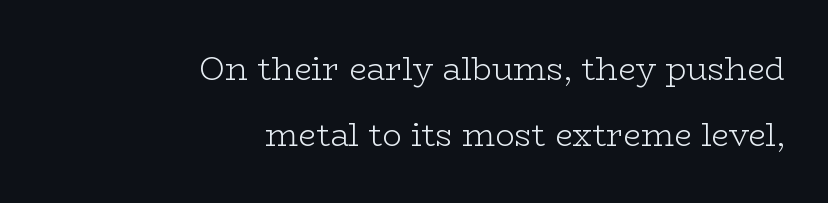
Q: Is the text bold? A: No.
Q: Is the text italic (slanted)? A: No, it is upright.
Q: Is the typeface a serif or a sans-serif typeface? A: Serif.
Q: Is the text underlined? A: No.
Q: How is the paragraph aligned? A: Right-aligned.
Q: Is the spacing between letters normal or unusually wide? A: Normal.
Q: Is the spacing between lines tight, normal or loose? A: Loose.
Q: Width (condensed, normal, or wide)? A: Wide.
Q: Stroke contrast? A: Low.
Q: x-height? A: Medium.
Q: Monospaced? A: No.
